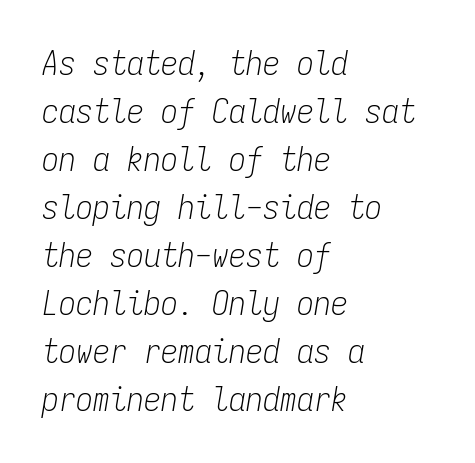
{"italic": "yes", "lean": "right", "slant_degrees": 9, "bold": "no", "weight": "light", "width": "condensed", "stroke_contrast": "low", "x_height": "medium", "monospaced": "yes", "underline": "no", "align": "left", "line_spacing": "normal", "line_spacing_ratio": 1.41, "letter_spacing": "normal", "letter_spacing_em": 0.0, "glyph_px": 34}
